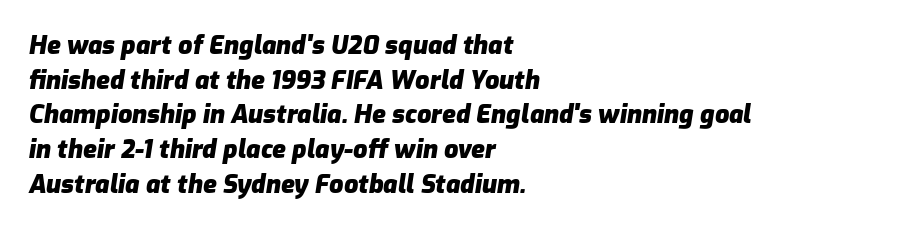
{"italic": "yes", "lean": "right", "slant_degrees": 9, "bold": "yes", "underline": "no", "align": "left", "line_spacing": "normal", "line_spacing_ratio": 1.39, "letter_spacing": "normal", "letter_spacing_em": 0.0, "glyph_px": 25}
